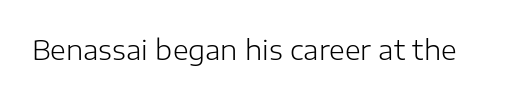
The image shows 27 px text type, upright; set normal letter spacing, not underlined.
